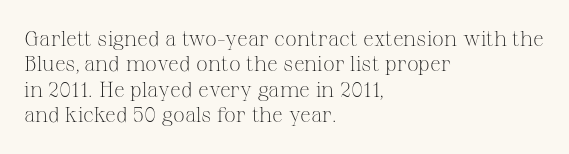
{"italic": "no", "bold": "no", "underline": "no", "align": "left", "line_spacing_ratio": 1.21, "letter_spacing": "normal", "letter_spacing_em": 0.0, "glyph_px": 21}
